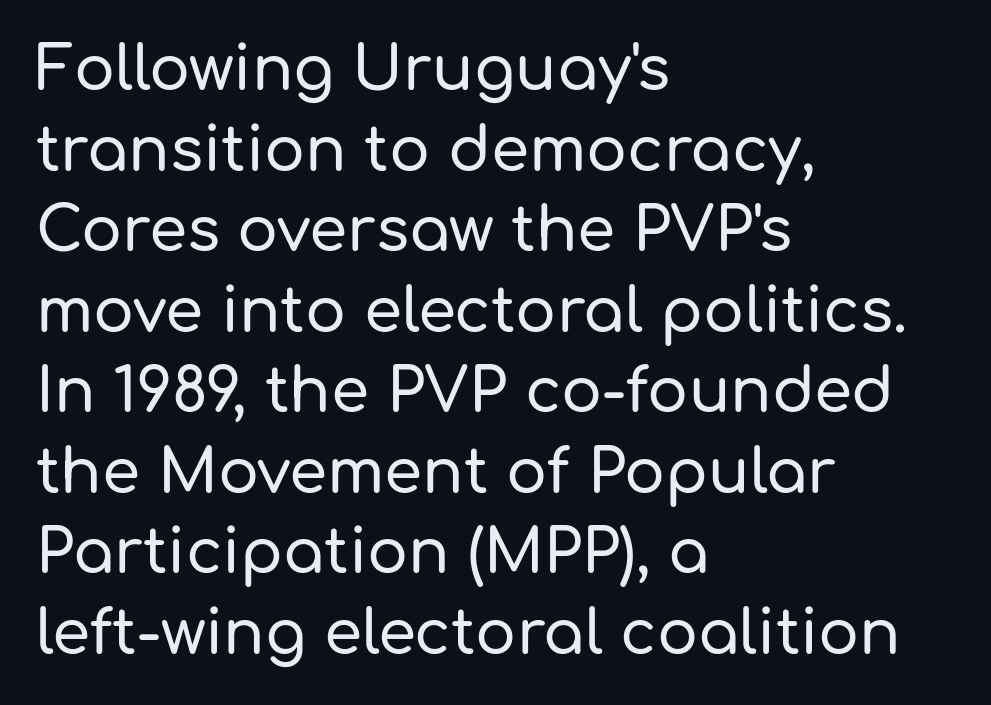
Q: Is the text italic (slanted)? A: No, it is upright.
Q: Is the typeface a serif or a sans-serif typeface? A: Sans-serif.
Q: Is the text underlined? A: No.
Q: How is the paragraph aligned? A: Left-aligned.
Q: Is the spacing between letters normal or unusually wide? A: Normal.
Q: Is the spacing between lines tight, normal or loose? A: Normal.
Q: Width (condensed, normal, or wide)? A: Normal.
Q: Stroke contrast? A: Low.
Q: x-height? A: Medium.
Q: Monospaced? A: No.
